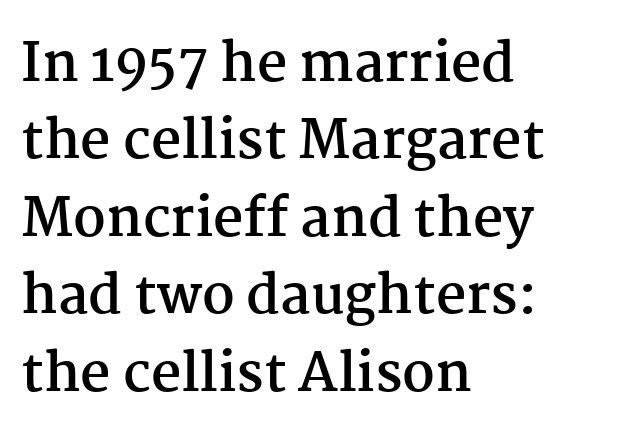
This rendering employs a face with finishing strokes, i.e., a serif. Here the designer chose a conventional face with non-uniform glyph widths. Quick note: interline space is typical. Students, note that the glyphs here touch the page at normal intervals. Tall strokes in this sample are plumb rather than angled.
